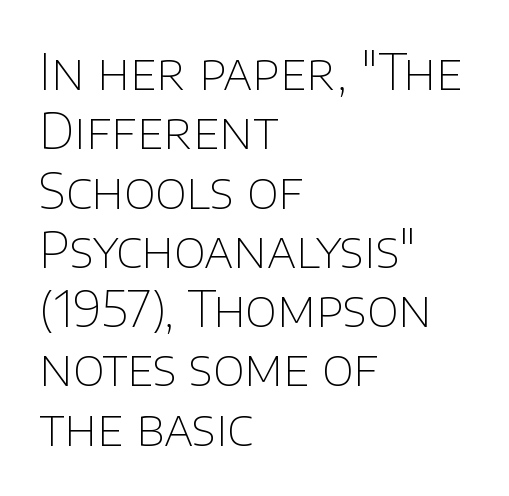
Tall strokes in this sample are plumb rather than angled. Unlike a traditional serif, this face leaves its strokes unadorned. The letters look calm and open, with moderate or lighter stems. Clear beneath every line of the passage. Compared with a centered layout, this one pins lines to the left instead.
